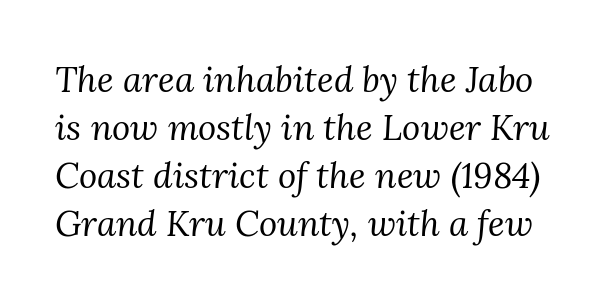
Q: Is the text bold? A: No.
Q: Is the text italic (slanted)? A: Yes, it leans right by about 3 degrees.
Q: Is the typeface a serif or a sans-serif typeface? A: Serif.
Q: Is the text underlined? A: No.
Q: Is the spacing between letters normal or unusually wide? A: Normal.
Q: Is the spacing between lines tight, normal or loose? A: Normal.
Q: Width (condensed, normal, or wide)? A: Normal.
Q: Stroke contrast? A: Medium.
Q: x-height? A: Medium.
Q: Monospaced? A: No.
